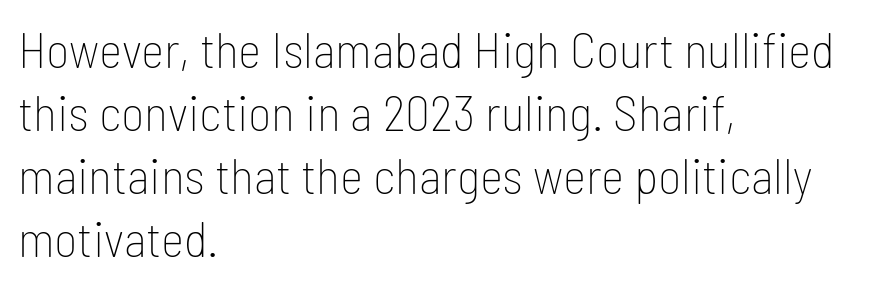
This sample has the flowing, uneven cadence of proportional lettering. The passage shown is not bold in any degree. Nothing sits at the stroke ends, so this counts as sans-serif. This rendering features lettering with no underline.
